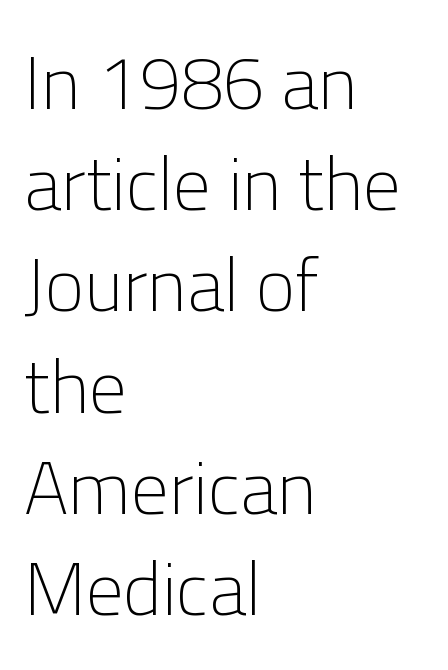
{"serif": "no", "italic": "no", "bold": "no", "weight": "light", "width": "normal", "stroke_contrast": "low", "x_height": "medium", "monospaced": "no", "underline": "no", "align": "left", "line_spacing": "normal", "line_spacing_ratio": 1.35, "letter_spacing": "normal", "letter_spacing_em": 0.0, "glyph_px": 75}
